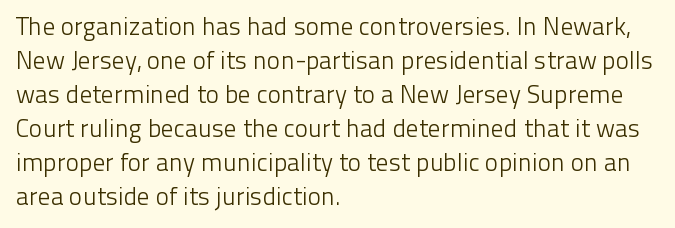
The image shows 25 px text type, upright; set left-aligned, normal line spacing (1.36x), normal letter spacing, not underlined.
